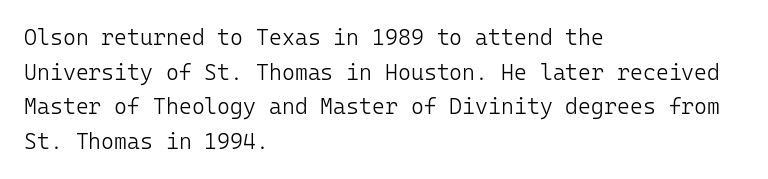
The image shows 22 px text type, upright; set left-aligned, normal line spacing (1.57x), normal letter spacing, not underlined.
